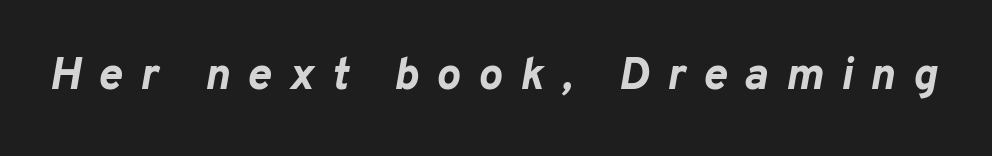
{"italic": "yes", "lean": "right", "slant_degrees": 10, "bold": "yes", "weight": "bold", "width": "normal", "stroke_contrast": "low", "x_height": "medium", "monospaced": "no", "underline": "no", "letter_spacing": "wide", "letter_spacing_em": 0.39, "glyph_px": 45}
